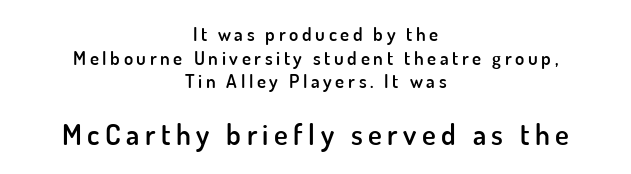
The image shows 29 px semibold sans-serif type, upright; set centered, normal line spacing (1.25x), not underlined; the second (bottom) block is 1.53x larger; low stroke contrast and a small x-height.
